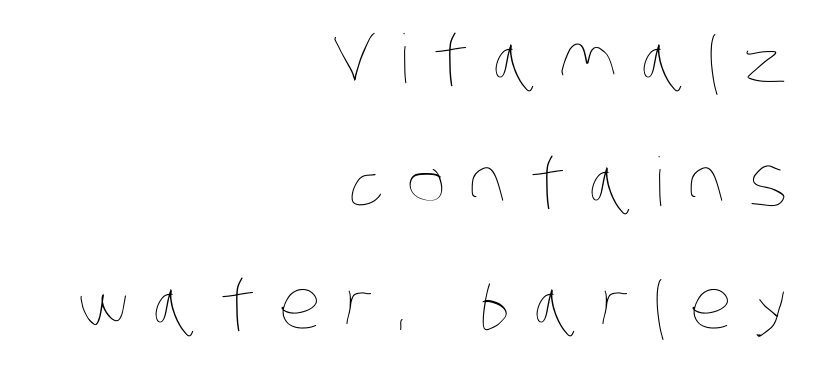
Q: Is the text bold? A: No.
Q: Is the text underlined? A: No.
Q: How is the paragraph aligned? A: Right-aligned.
Q: Is the spacing between letters normal or unusually wide? A: Unusually wide.
Q: Width (condensed, normal, or wide)? A: Condensed.
Q: Stroke contrast? A: Low.
Q: x-height? A: Large.
Q: Monospaced? A: No.
